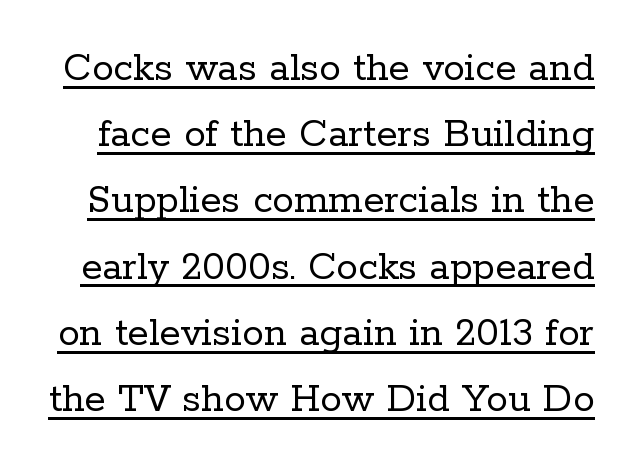
Students, observe: this is what conventionally led text looks like. Beneath each row of characters lies a ruled line. The passage shown is not bold in any degree. Nothing unusual about the tracking: characters are spaced as the font intends. Every stem runs plumb, perpendicular to the baseline.
